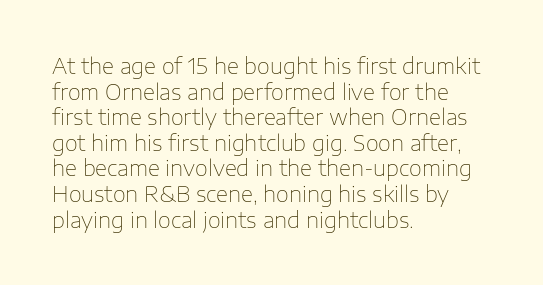
Q: Is the text bold? A: No.
Q: Is the text italic (slanted)? A: No, it is upright.
Q: Is the text underlined? A: No.
Q: How is the paragraph aligned? A: Left-aligned.
Q: Is the spacing between letters normal or unusually wide? A: Normal.
